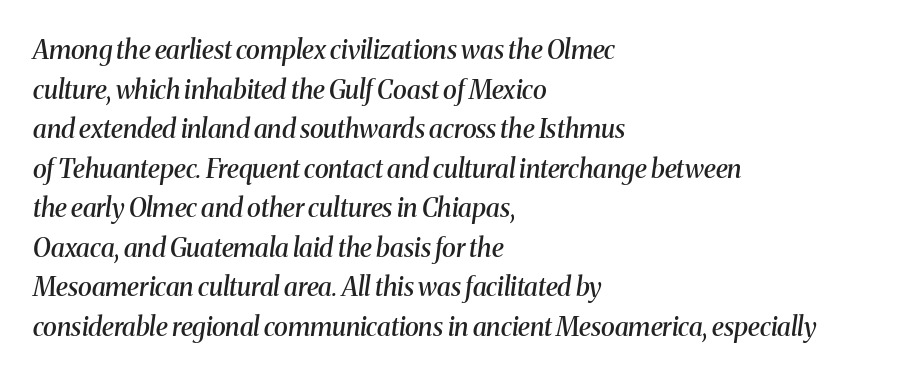
{"italic": "yes", "lean": "right", "slant_degrees": 8, "bold": "semi", "underline": "no", "align": "left", "line_spacing": "normal", "line_spacing_ratio": 1.52, "letter_spacing": "normal", "letter_spacing_em": 0.0, "glyph_px": 26}
